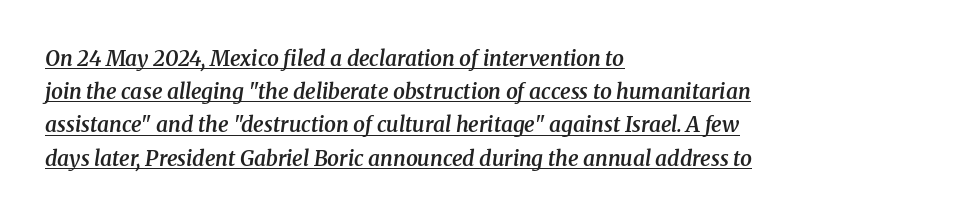
{"italic": "yes", "lean": "right", "slant_degrees": 8, "bold": "semi", "underline": "yes", "align": "left", "line_spacing": "normal", "line_spacing_ratio": 1.58, "letter_spacing": "normal", "letter_spacing_em": 0.0, "glyph_px": 21}
